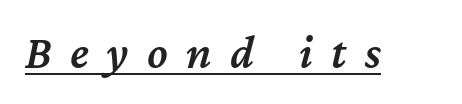
The image shows 47 px semibold type, italic (leaning right); set unusually wide letter spacing (+0.39 em), underlined; medium stroke contrast and a medium x-height.
